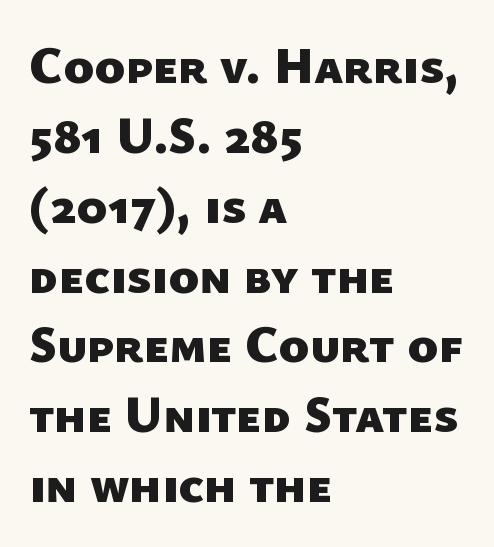
Each new line begins a customary step beneath the previous one. Unmarked baselines from the first word to the last. The horizontal fit of the characters is conventional and even. The rag falls on the right side of this text block. Spacing verdict: proportional, widths tailored to each character. Each letter's strokes conclude bluntly, with no projecting serifs.
